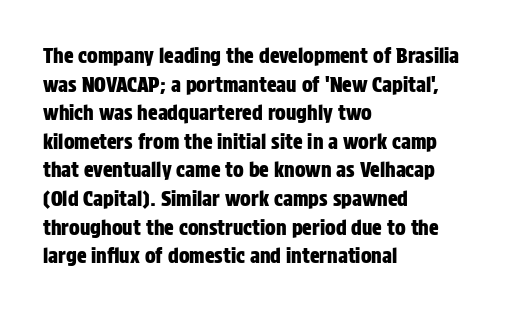
Every character sits straight up, as roman type does. The glyphs are unaccompanied by any horizontal stroke below them. Normally led — the rows are evenly, conventionally spaced. If you drew a ruler down the left edge, every line would touch it. The type is set solid horizontally, with unmodified tracking.
